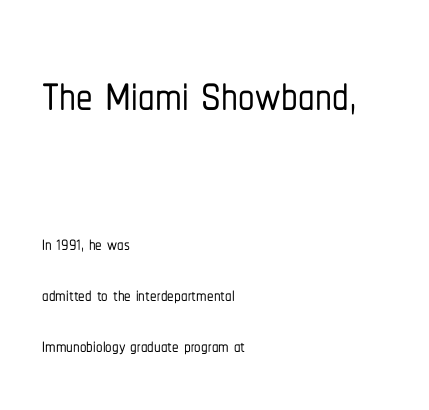
The image shows 66 px condensed sans-serif type, upright; set left-aligned, loose line spacing (1.95x), normal letter spacing, not underlined; the first (top) block is 2.54x larger; low stroke contrast and a medium x-height.
